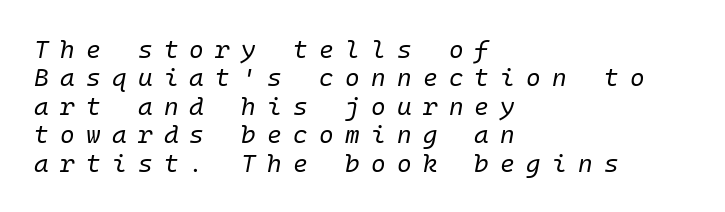
Q: Is the text bold? A: No.
Q: Is the text italic (slanted)? A: Yes, it leans right by about 10 degrees.
Q: Is the text underlined? A: No.
Q: How is the paragraph aligned? A: Left-aligned.
Q: Is the spacing between letters normal or unusually wide? A: Unusually wide.
Q: Is the spacing between lines tight, normal or loose? A: Tight.
